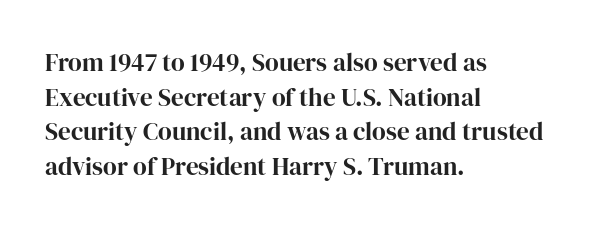
The image shows 25 px text type, upright; set left-aligned, normal line spacing (1.39x), normal letter spacing, not underlined.
